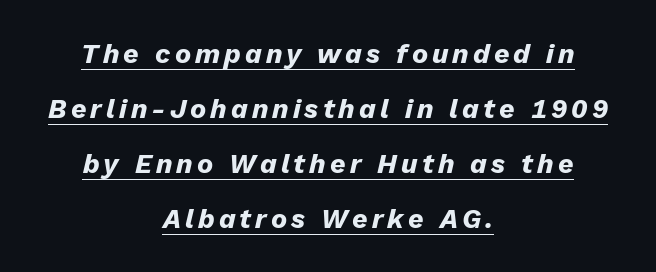
The image shows 27 px bold type, italic (leaning right); set centered, loose line spacing (2.04x), underlined.
